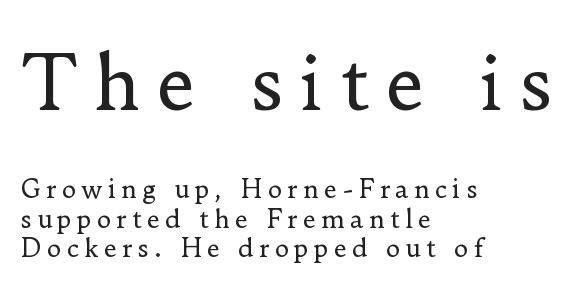
The image shows 75 px regular-weight serif type, upright; set left-aligned, line spacing 1.18x, unusually wide letter spacing (+0.2 em), not underlined; the first (top) block is 3.0x larger; low stroke contrast and a small x-height.
